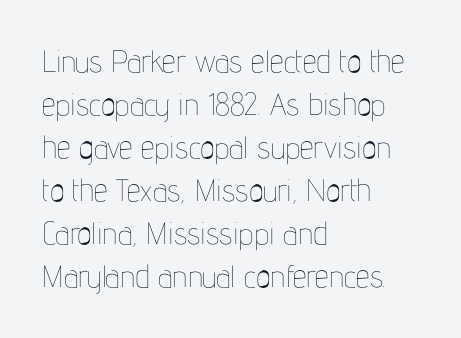
Where is the straight margin? On the left. Caption: standard tracking, unaltered. The characters are drawn with everyday or finer stroke widths. One glance says typical: line gaps are just what's usual. In terms of posture, this sample is upright.
